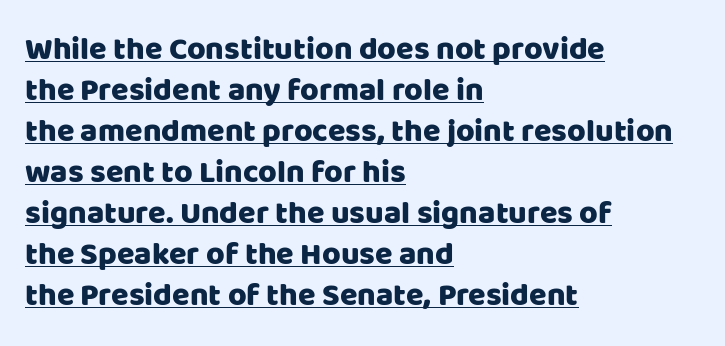
The image shows 32 px sans-serif type, upright; set left-aligned, normal line spacing (1.28x), normal letter spacing, underlined; low stroke contrast and a large x-height.
